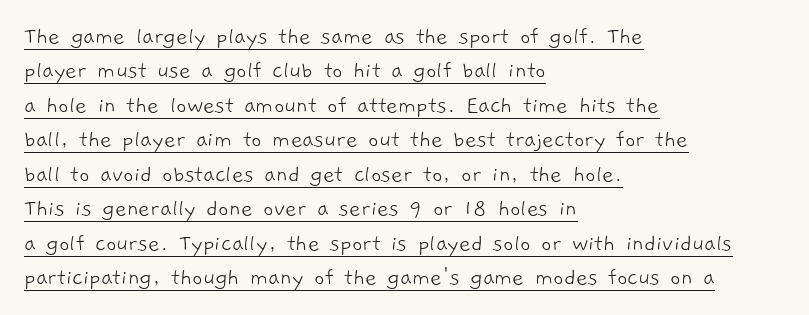
{"bold": "no", "underline": "yes", "align": "left", "line_spacing": "normal", "line_spacing_ratio": 1.38, "letter_spacing": "normal", "letter_spacing_em": 0.0, "glyph_px": 25}
